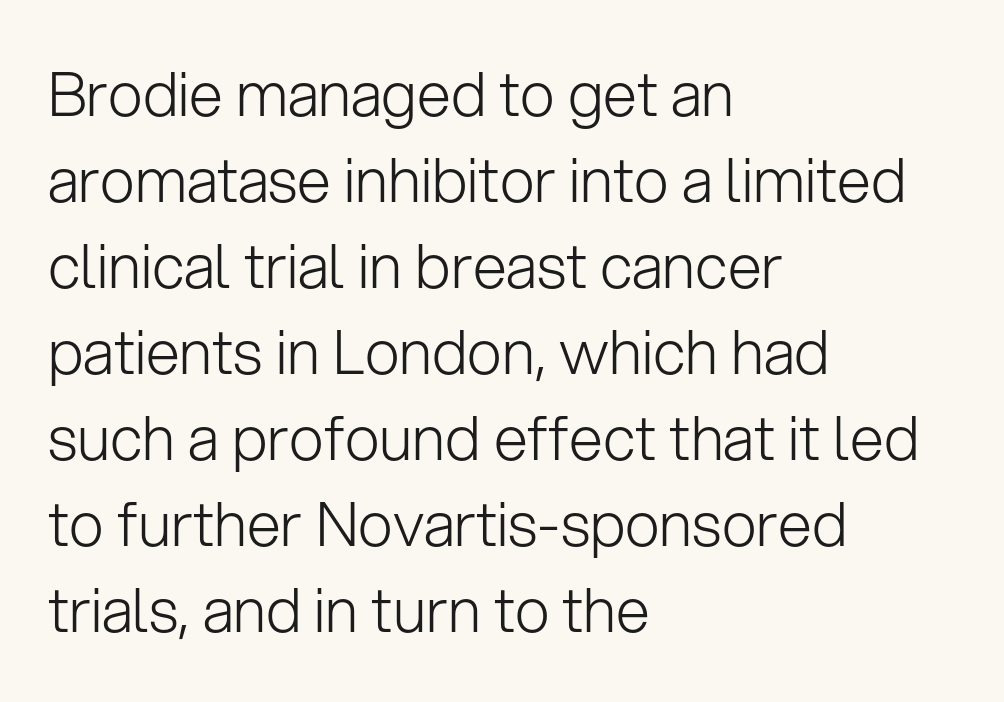
Weight: in the light-to-regular range. A normal amount of white space separates one row of letters from the next. The tracking reads as untouched default to a designer's eye. If you drew a line through each stem, it would be perfectly vertical. If you drew a ruler down the left edge, every line would touch it. Any mark beneath the type? The region is blank.
